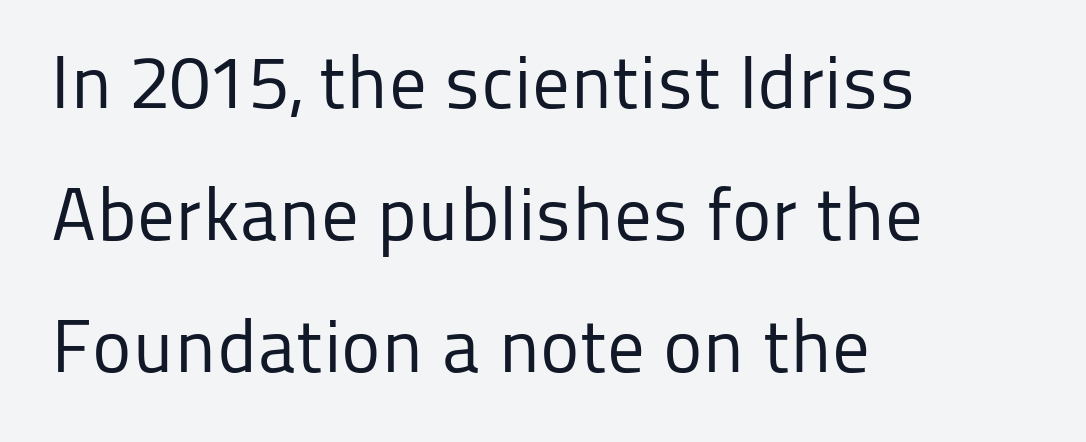
The image shows 75 px regular-weight sans-serif type, upright; set left-aligned, line spacing 1.76x, normal letter spacing, not underlined; low stroke contrast and a medium x-height.
